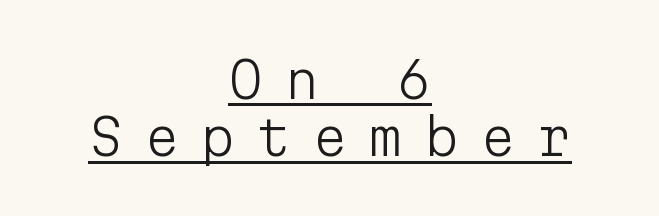
Q: Is the text bold? A: No.
Q: Is the text italic (slanted)? A: No, it is upright.
Q: Is the typeface a serif or a sans-serif typeface? A: Sans-serif.
Q: Is the text underlined? A: Yes.
Q: How is the paragraph aligned? A: Centered.
Q: Is the spacing between letters normal or unusually wide? A: Unusually wide.
Q: Is the spacing between lines tight, normal or loose? A: Tight.
Q: Width (condensed, normal, or wide)? A: Normal.
Q: Stroke contrast? A: Low.
Q: x-height? A: Medium.
Q: Monospaced? A: Yes.
